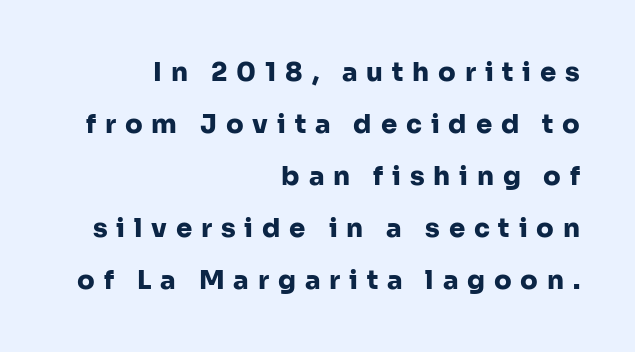
Spacing between characters has been opened up far beyond the box default. Compared with typical paragraphs, the rows here are farther apart. The typography opts for an upright posture over an oblique one. Any mark beneath the type? The region is blank. Weight: bold. Leftover space on each line is placed entirely before the opening word.
